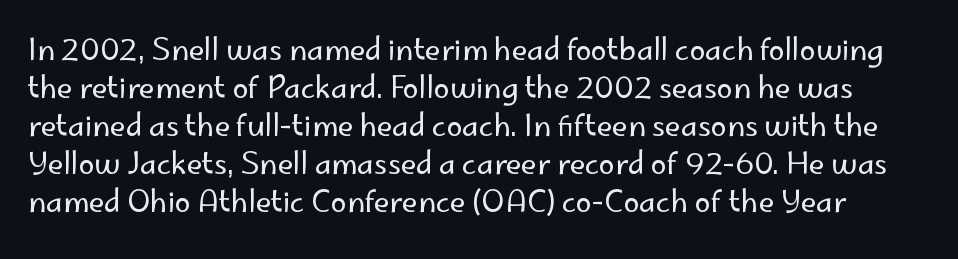
{"serif": "no", "italic": "no", "bold": "no", "weight": "regular", "width": "normal", "stroke_contrast": "low", "x_height": "small", "monospaced": "no", "underline": "no", "line_spacing": "normal", "line_spacing_ratio": 1.31, "letter_spacing": "normal", "letter_spacing_em": 0.0, "glyph_px": 29}
